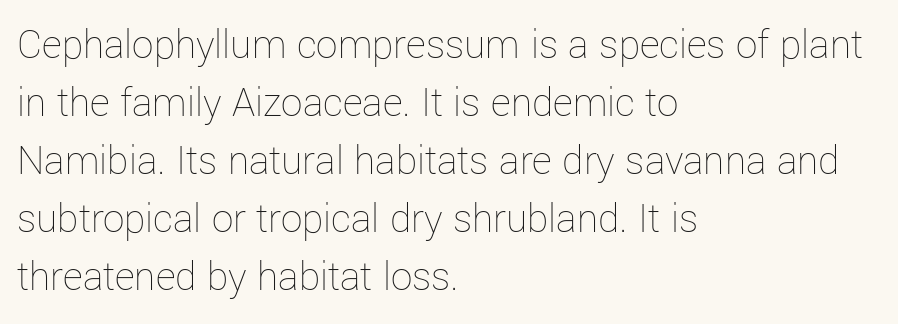
Q: Is the text bold? A: No.
Q: Is the text italic (slanted)? A: No, it is upright.
Q: Is the text underlined? A: No.
Q: How is the paragraph aligned? A: Left-aligned.
Q: Is the spacing between letters normal or unusually wide? A: Normal.
Q: Is the spacing between lines tight, normal or loose? A: Normal.
Q: Width (condensed, normal, or wide)? A: Normal.
Q: Stroke contrast? A: Low.
Q: x-height? A: Medium.
Q: Monospaced? A: No.
